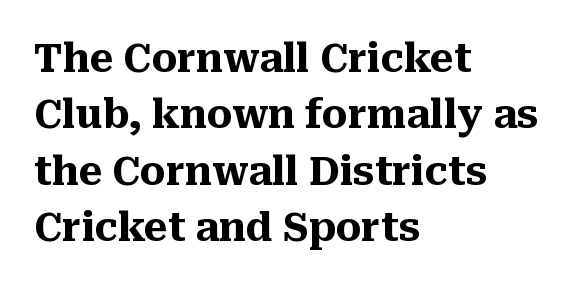
Posture: upright roman. Descenders are the only things crossing below the line. Proportional: the letters do not fall into vertical columns. Is the type bold? Yes — the strokes are clearly thick and heavy. Old-style or modern, the face here clearly has serifs. The leading is moderate, giving the passage an even texture.
